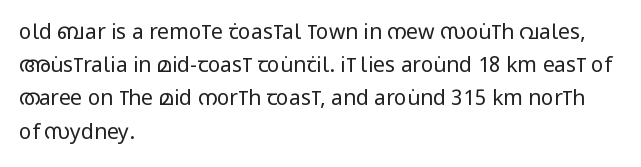
{"italic": "no", "bold": "no", "underline": "no", "align": "left", "line_spacing": "normal", "line_spacing_ratio": 1.58, "letter_spacing": "normal", "letter_spacing_em": 0.0, "glyph_px": 21}
